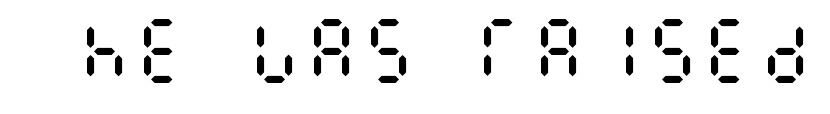
Q: Is the text bold? A: No.
Q: Is the text italic (slanted)? A: No, it is upright.
Q: Is the text underlined? A: No.
Q: Is the spacing between letters normal or unusually wide? A: Normal.
Q: Width (condensed, normal, or wide)? A: Condensed.
Q: Stroke contrast? A: Medium.
Q: x-height? A: Large.
